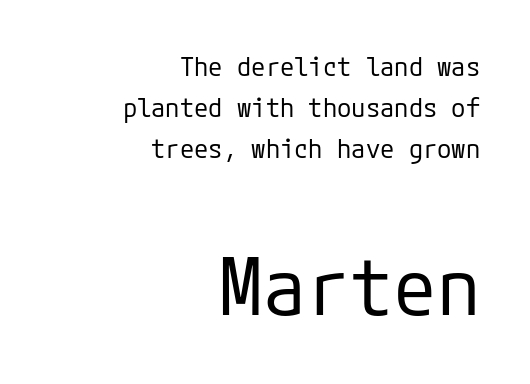
{"serif": "no", "italic": "no", "bold": "no", "weight": "regular", "width": "normal", "stroke_contrast": "low", "x_height": "medium", "underline": "no", "align": "right", "line_spacing": "normal", "line_spacing_ratio": 1.57, "letter_spacing": "normal", "letter_spacing_em": 0.0, "larger_block": "second", "size_ratio": 3.04, "glyph_px": 79}
